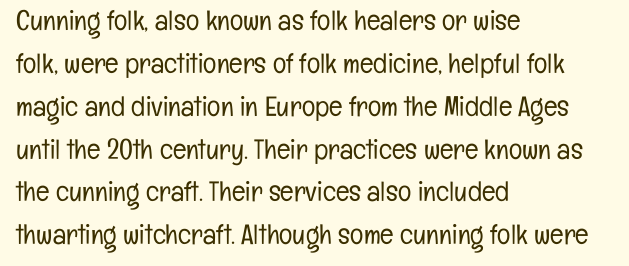
Does the leading feel generous? No, just average. This reads as an unemphasized weight, regular at the heaviest. You could not count columns in this text — the font is proportionally spaced. This is roman type, the default non-slanted kind.
